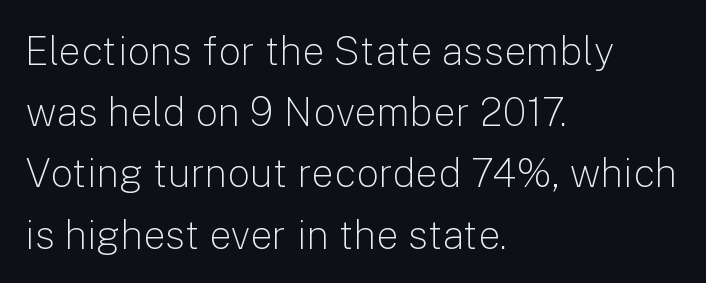
The image shows 40 px light sans-serif type, upright; set left-aligned, normal line spacing (1.53x), normal letter spacing, not underlined; low stroke contrast and a medium x-height.
